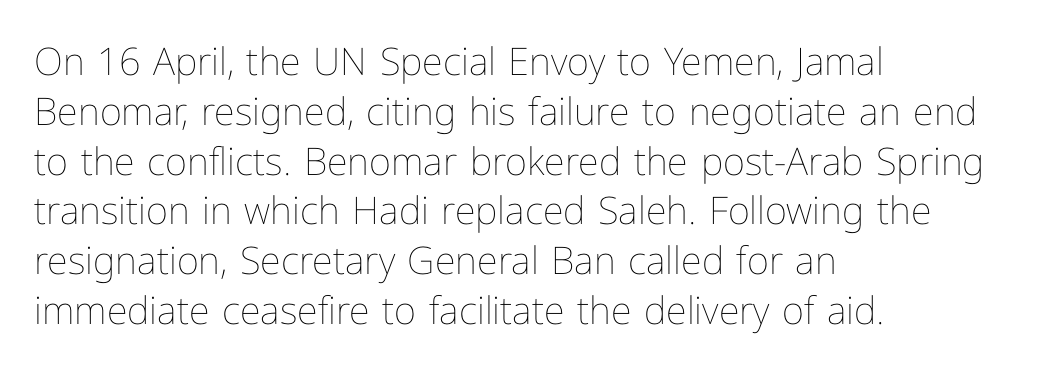
{"italic": "no", "bold": "no", "weight": "thin", "width": "normal", "stroke_contrast": "low", "x_height": "medium", "monospaced": "no", "underline": "no", "align": "left", "line_spacing": "normal", "line_spacing_ratio": 1.31, "letter_spacing": "normal", "letter_spacing_em": 0.0, "glyph_px": 38}
